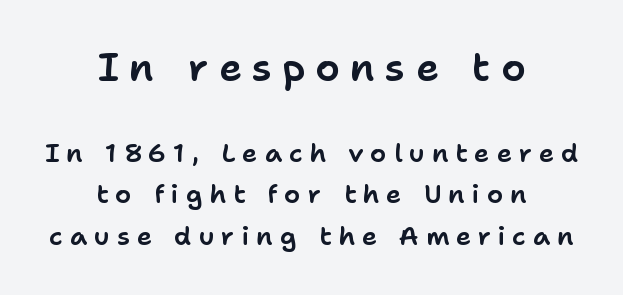
Descender tails drop into unmarked territory. The block sitting higher on the canvas is the one with enlarged characters. The designer left line spacing at the default. Each line is balanced around a shared central axis. Is this a fixed-width face? No — the glyphs have proportional, varying widths.
